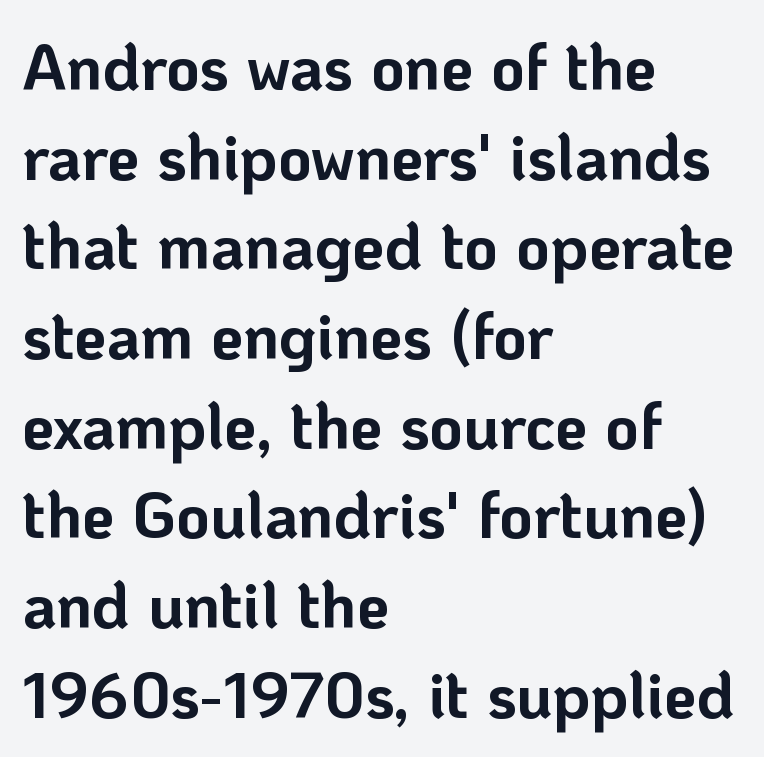
{"serif": "no", "italic": "no", "bold": "yes", "weight": "bold", "width": "normal", "stroke_contrast": "low", "x_height": "medium", "monospaced": "no", "underline": "no", "align": "left", "line_spacing": "normal", "line_spacing_ratio": 1.38, "letter_spacing": "normal", "letter_spacing_em": 0.0, "glyph_px": 65}
